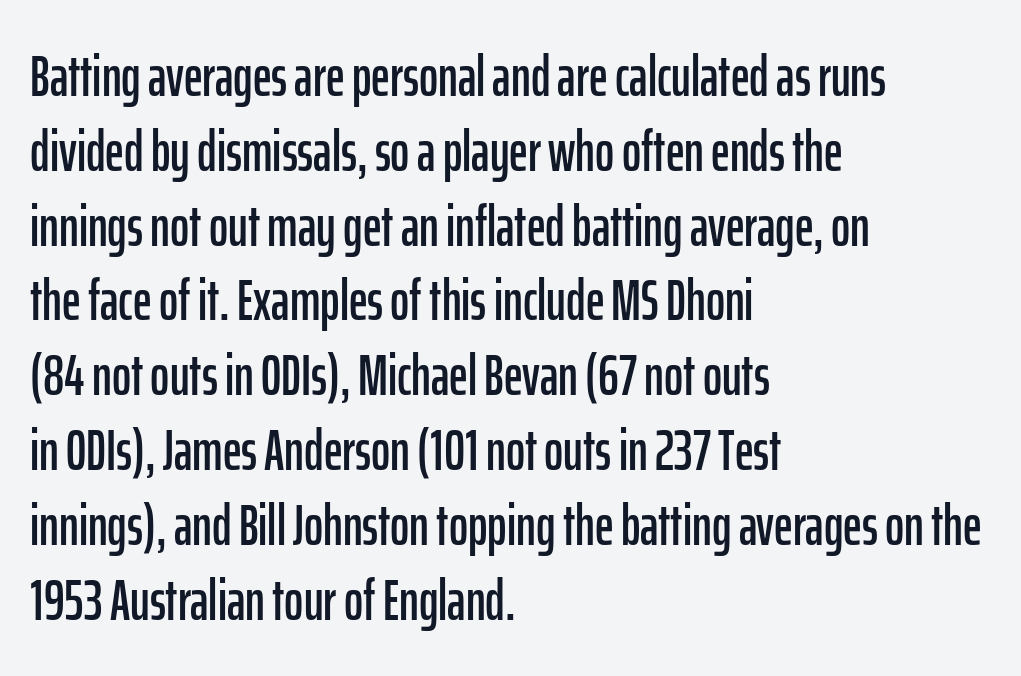
The image shows 58 px condensed sans-serif type, upright; set left-aligned, normal line spacing (1.29x), normal letter spacing, not underlined; low stroke contrast and a medium x-height.
